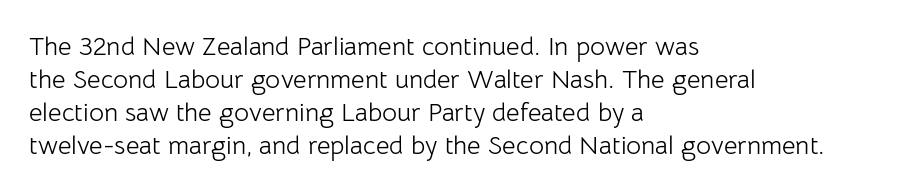
{"italic": "no", "bold": "no", "underline": "no", "align": "left", "line_spacing": "normal", "line_spacing_ratio": 1.27, "letter_spacing": "normal", "letter_spacing_em": 0.0, "glyph_px": 26}
